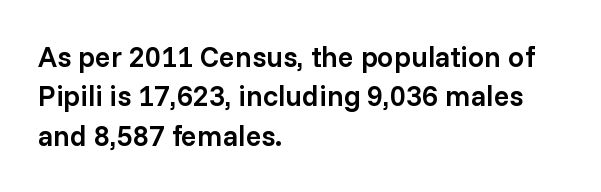
Q: Is the text bold? A: Semi-bold.
Q: Is the text italic (slanted)? A: No, it is upright.
Q: Is the typeface a serif or a sans-serif typeface? A: Sans-serif.
Q: Is the text underlined? A: No.
Q: How is the paragraph aligned? A: Left-aligned.
Q: Is the spacing between letters normal or unusually wide? A: Normal.
Q: Is the spacing between lines tight, normal or loose? A: Normal.
Q: Width (condensed, normal, or wide)? A: Normal.
Q: Stroke contrast? A: Low.
Q: x-height? A: Medium.
Q: Monospaced? A: No.
